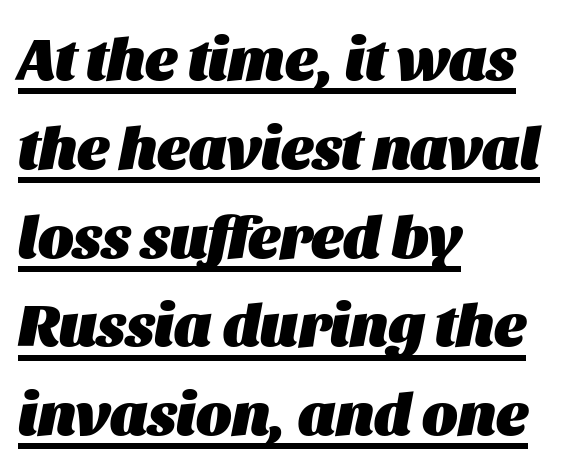
{"italic": "yes", "lean": "right", "slant_degrees": 11, "bold": "yes", "weight": "heavy", "width": "normal", "stroke_contrast": "medium", "x_height": "large", "monospaced": "no", "underline": "yes", "align": "left", "line_spacing": "normal", "line_spacing_ratio": 1.48, "letter_spacing": "normal", "letter_spacing_em": 0.0, "glyph_px": 60}
